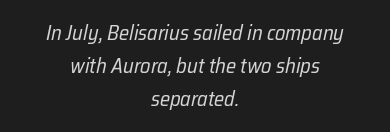
The image shows 21 px text type, italic (leaning right); set centered, normal line spacing (1.56x), normal letter spacing, not underlined.
